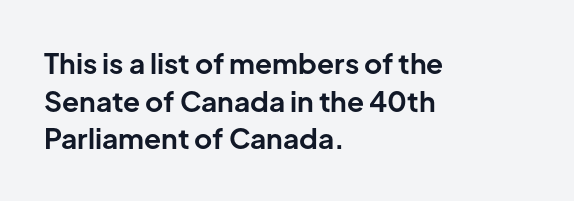
{"serif": "no", "italic": "no", "bold": "yes", "weight": "bold", "width": "normal", "stroke_contrast": "low", "x_height": "medium", "monospaced": "no", "underline": "no", "align": "left", "line_spacing": "normal", "line_spacing_ratio": 1.34, "letter_spacing": "normal", "letter_spacing_em": 0.0, "glyph_px": 28}
